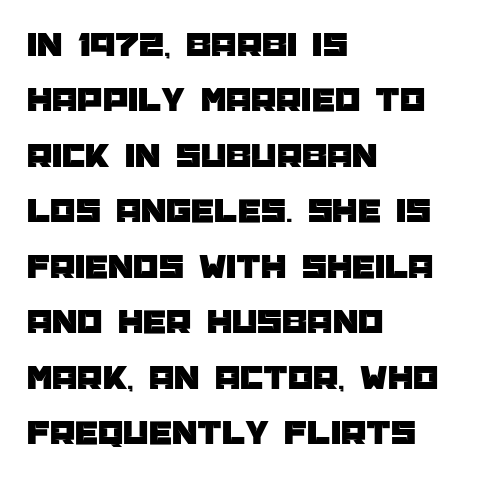
Q: Is the text italic (slanted)? A: No, it is upright.
Q: Is the typeface a serif or a sans-serif typeface? A: Sans-serif.
Q: Is the text underlined? A: No.
Q: How is the paragraph aligned? A: Left-aligned.
Q: Is the spacing between letters normal or unusually wide? A: Normal.
Q: Is the spacing between lines tight, normal or loose? A: Normal.
Q: Width (condensed, normal, or wide)? A: Normal.
Q: Stroke contrast? A: Low.
Q: x-height? A: Large.
Q: Monospaced? A: No.
